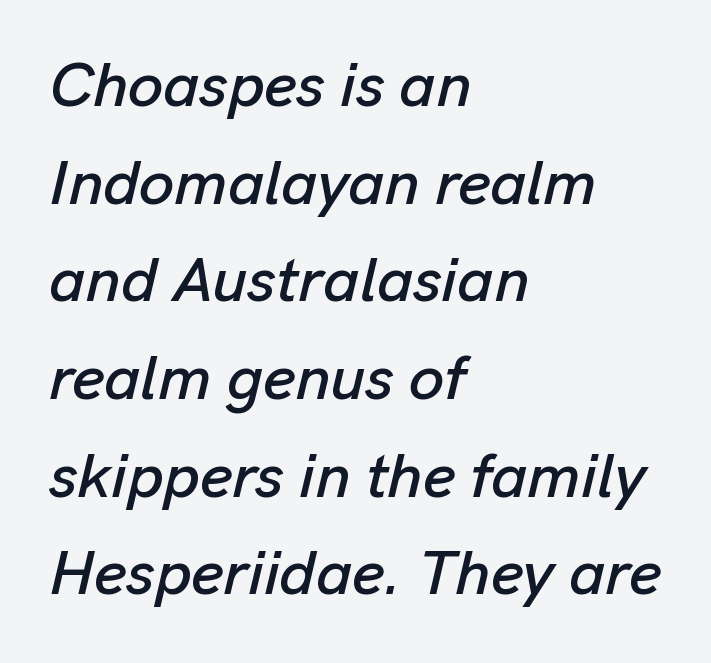
The image shows 63 px text type, italic (leaning right); set left-aligned, normal line spacing (1.55x), normal letter spacing, not underlined; low stroke contrast and a medium x-height.
